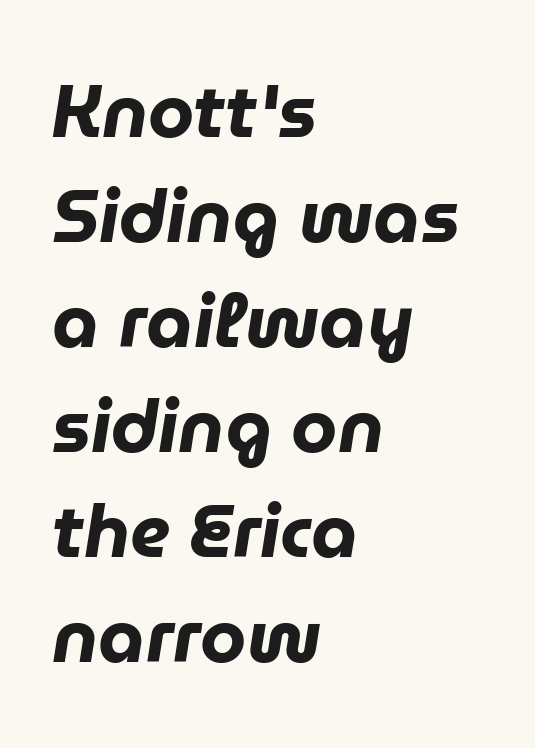
{"italic": "yes", "lean": "right", "slant_degrees": 9, "bold": "yes", "weight": "heavy", "width": "normal", "stroke_contrast": "low", "x_height": "medium", "monospaced": "no", "underline": "no", "align": "left", "line_spacing": "normal", "line_spacing_ratio": 1.42, "letter_spacing": "normal", "letter_spacing_em": 0.0, "glyph_px": 74}
